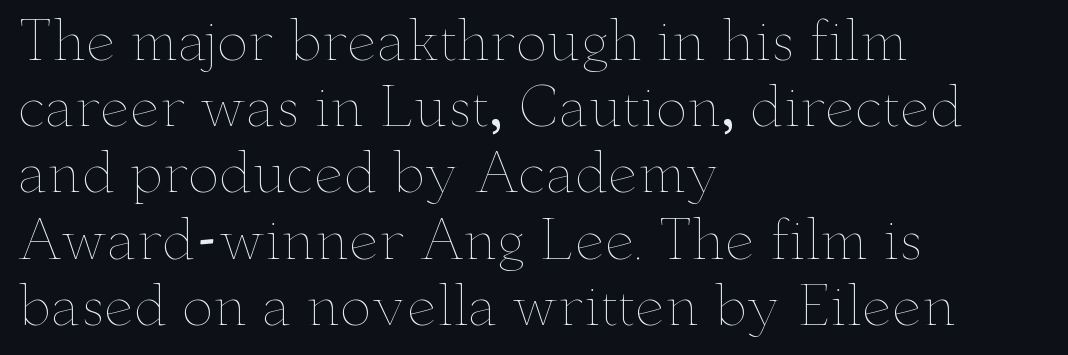
Q: Is the text bold? A: No.
Q: Is the text italic (slanted)? A: No, it is upright.
Q: Is the text underlined? A: No.
Q: How is the paragraph aligned? A: Left-aligned.
Q: Is the spacing between letters normal or unusually wide? A: Normal.
Q: Is the spacing between lines tight, normal or loose? A: Normal.
Q: Width (condensed, normal, or wide)? A: Wide.
Q: Stroke contrast? A: Low.
Q: x-height? A: Small.
Q: Monospaced? A: No.
